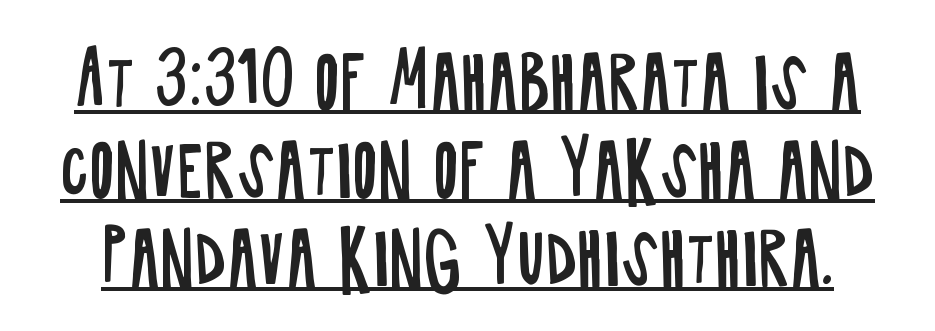
Q: Is the text bold? A: No.
Q: Is the text italic (slanted)? A: No, it is upright.
Q: Is the typeface a serif or a sans-serif typeface? A: Sans-serif.
Q: Is the text underlined? A: Yes.
Q: Is the spacing between letters normal or unusually wide? A: Normal.
Q: Is the spacing between lines tight, normal or loose? A: Normal.
Q: Width (condensed, normal, or wide)? A: Condensed.
Q: Stroke contrast? A: Low.
Q: x-height? A: Large.
Q: Monospaced? A: No.
